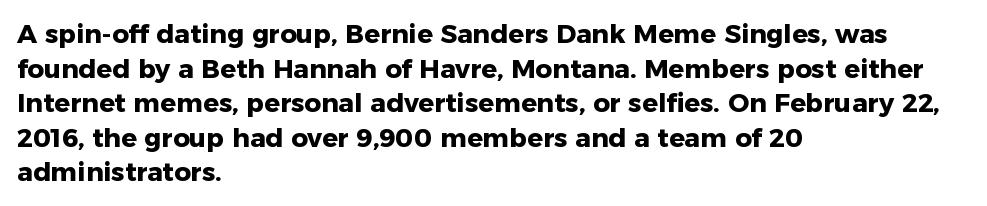
Q: Is the text bold? A: Yes.
Q: Is the text italic (slanted)? A: No, it is upright.
Q: Is the text underlined? A: No.
Q: How is the paragraph aligned? A: Left-aligned.
Q: Is the spacing between letters normal or unusually wide? A: Normal.
Q: Is the spacing between lines tight, normal or loose? A: Normal.
